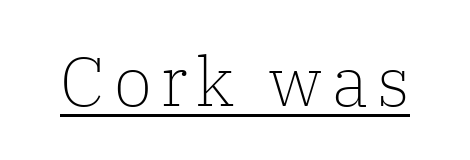
To sum up the face: it has serifs. You can see a thin bar hugging the bottom of the glyphs. The font is comparable to plain body text, perhaps lighter. Looks like regular typesetting: each glyph gets only the width it needs. If you drew a line through each stem, it would be perfectly vertical.
